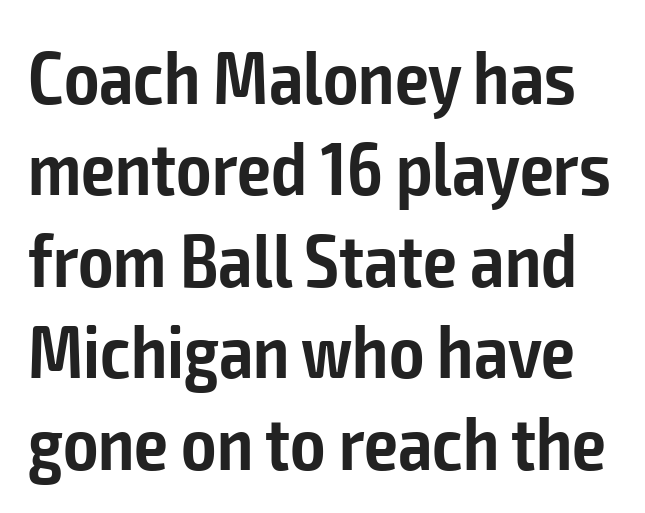
{"serif": "no", "italic": "no", "bold": "semi", "weight": "semibold", "width": "condensed", "stroke_contrast": "low", "x_height": "medium", "monospaced": "no", "underline": "no", "line_spacing_ratio": 1.22, "letter_spacing": "normal", "letter_spacing_em": 0.0, "glyph_px": 75}
